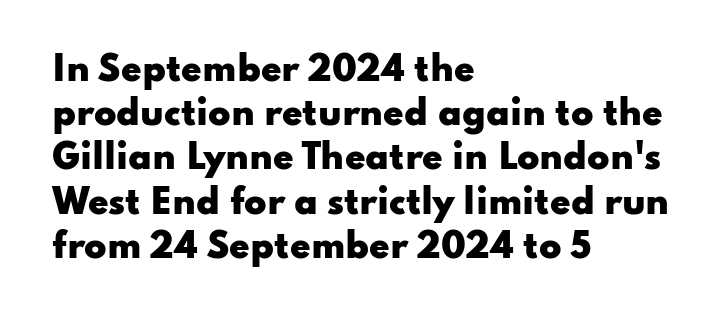
The image shows 33 px heavy, wide sans-serif type, upright; set left-aligned, normal line spacing (1.34x), normal letter spacing, not underlined; low stroke contrast and a small x-height.
